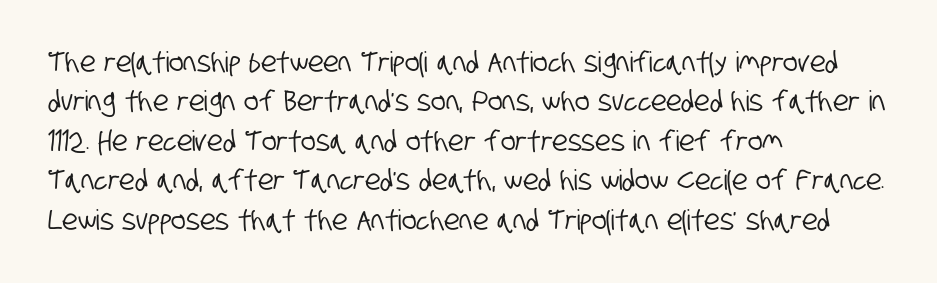
The image shows 28 px condensed sans-serif type; set left-aligned, normal line spacing (1.41x), normal letter spacing, not underlined; low stroke contrast and a large x-height.
